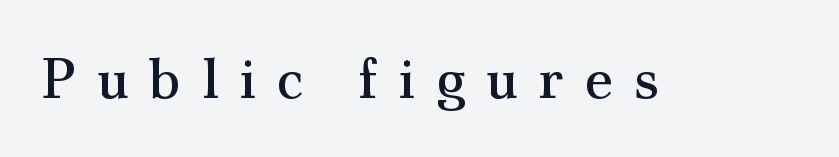
{"serif": "yes", "italic": "no", "bold": "no", "weight": "regular", "width": "normal", "stroke_contrast": "medium", "x_height": "small", "monospaced": "no", "underline": "no", "letter_spacing": "wide", "letter_spacing_em": 0.36, "glyph_px": 57}
